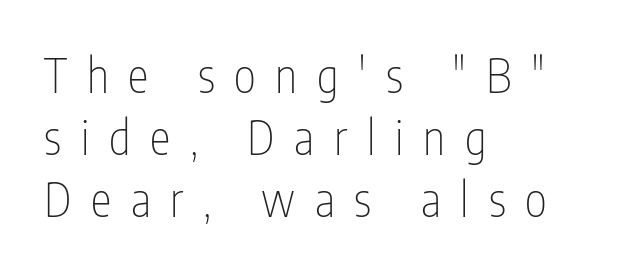
Is the block centered? No — it sits flush against the left margin. A typesetter would call this proportional, since set widths differ per character. Successive baselines arrive at the customary interval. The zone under the glyphs is completely vacant. Stroke terminals: plain, sans-serif.
